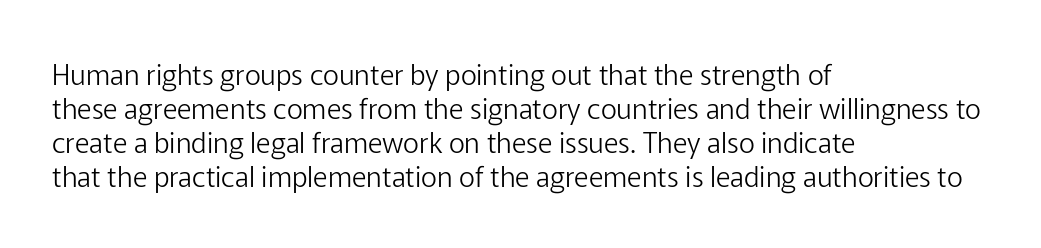
Spacing verdict: proportional, widths tailored to each character. Unbolded letterforms with no extra heft. Is the block centered? No — it sits flush against the left margin. Words appear dense and cohesive because spacing is normal. Nope, not italic — everything's standing straight. Are there feet on the stems? There aren't — it's a sans.
